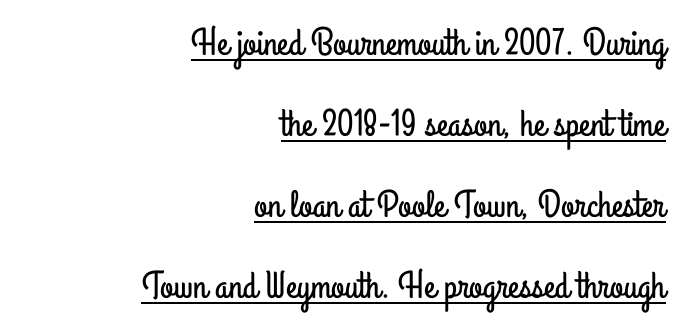
The text was rendered using a sans face with plain stroke endings. Horizontal bands of white between lines are thick stripes. Descenders here cross a horizontal rule under the line. The font's upright variant was chosen for this text. The face used here is proportionally spaced, like ordinary book or web type.
